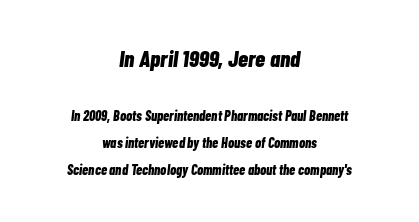
The compositor balanced each line on the midline. The zone under the glyphs is completely vacant. Quick note: interline space is abundant. The sample has been set heavy, in full bold. The gaps between neighbouring characters are ordinary and unremarkable. These lines were composed using italics.
